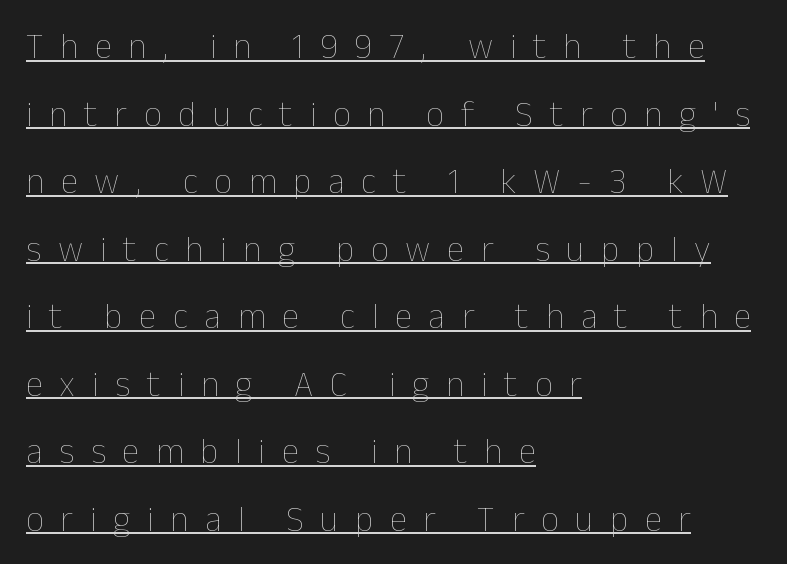
Looks like someone drew a line under every word here. Is the block centered? No — it sits flush against the left margin. Characters remain perfectly vertical along every line. Note the varied advance widths — an 'i' is clearly narrower than an 'm'.
